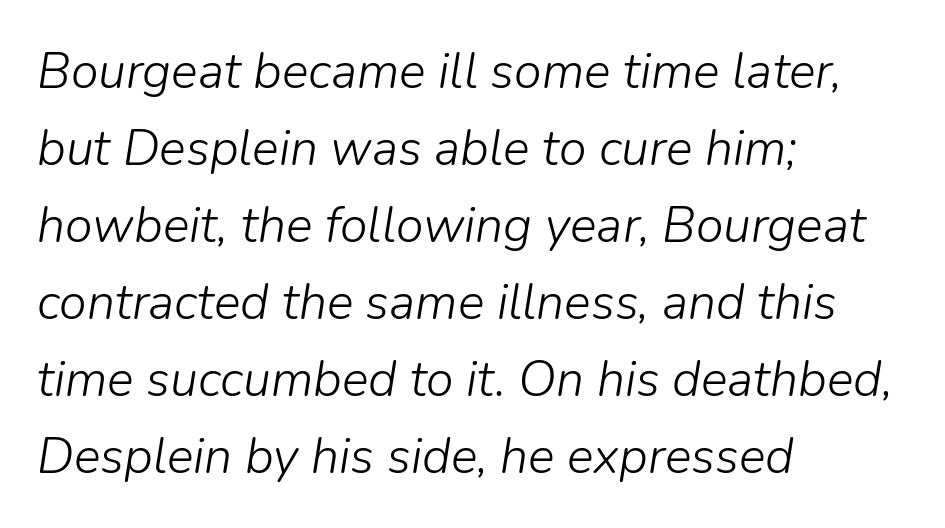
{"italic": "yes", "lean": "right", "slant_degrees": 9, "bold": "no", "weight": "light", "width": "normal", "stroke_contrast": "low", "x_height": "medium", "monospaced": "no", "underline": "no", "align": "left", "line_spacing": "normal", "line_spacing_ratio": 1.54, "letter_spacing": "normal", "letter_spacing_em": 0.0, "glyph_px": 50}
